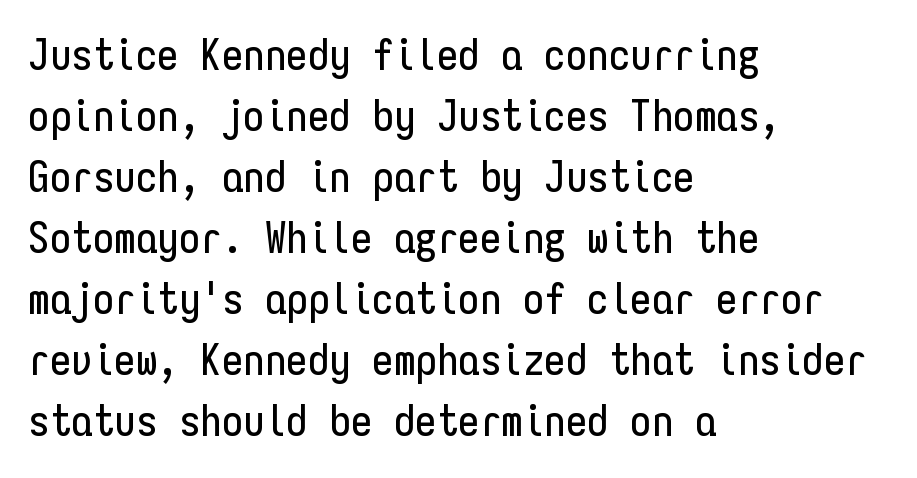
Do the characters align in a grid? Yes, the font is monospaced. Short and long lines alike share a common starting point at left. To sum up the face: it is a sans, with no serifs. Type without underlining. Ascenders rise straight up at ninety degrees. The lines sit at an ordinary, default distance from one another.
